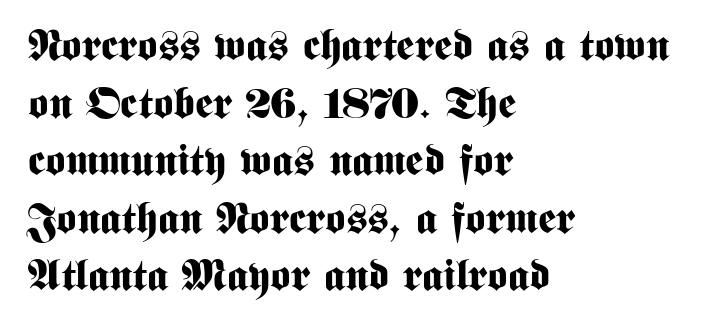
The type sits square on the baseline with zero lean. The rendering uses a moderate line-height, typical for paragraphs. The text was rendered using a sans face with plain stroke endings. Is this a fixed-width face? No — the glyphs have proportional, varying widths.
